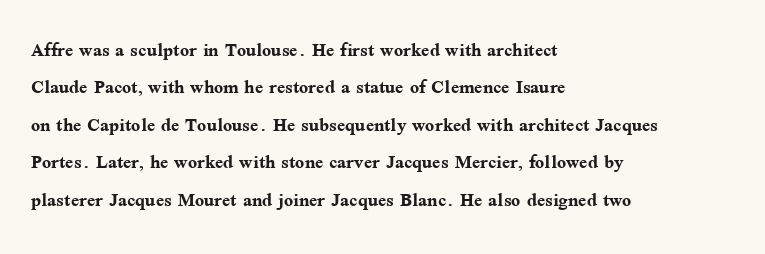
{"italic": "no", "bold": "yes", "underline": "no", "align": "left", "line_spacing": "normal", "line_spacing_ratio": 1.56, "letter_spacing": "normal", "letter_spacing_em": 0.0, "glyph_px": 24}
